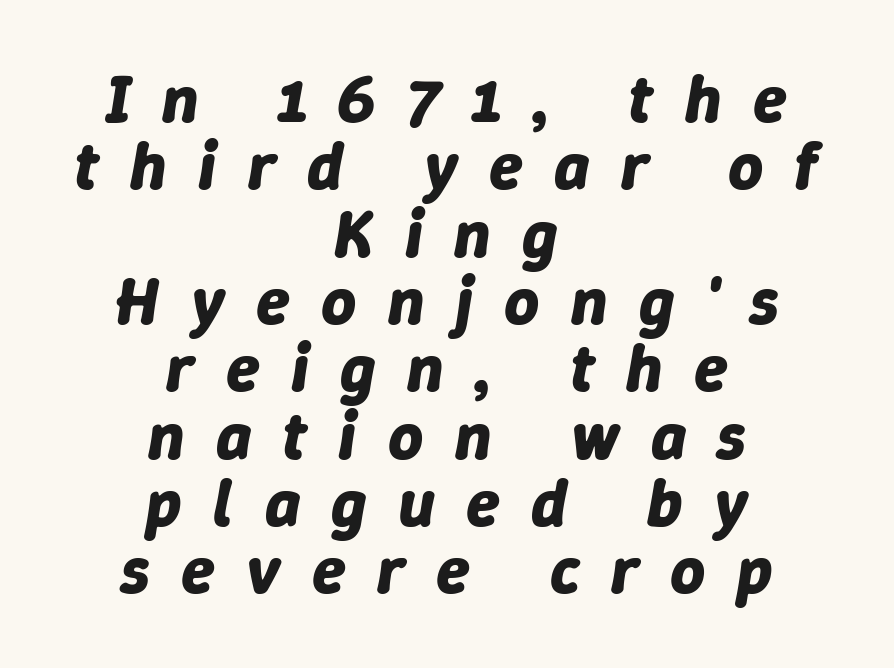
The image shows 68 px bold type, italic (leaning right); set centered, tight line spacing (0.99x), unusually wide letter spacing (+0.46 em), not underlined; low stroke contrast and a medium x-height.
